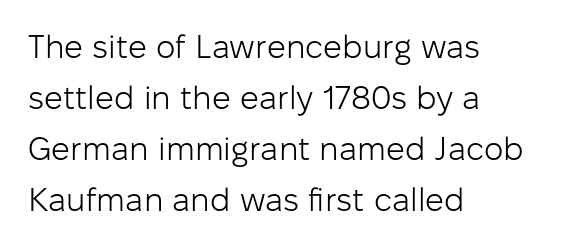
Each letter keeps its own natural width here, so spacing adapts to shape. Horizontally, the lines are justified to the leading edge only. The type sits square on the baseline with zero lean. Glance below the letters and you will spot only blank space.
